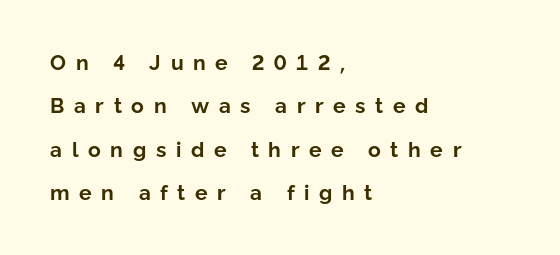
The image shows 21 px bold type, upright; set left-aligned, loose line spacing (2.06x), unusually wide letter spacing (+0.46 em), not underlined.
